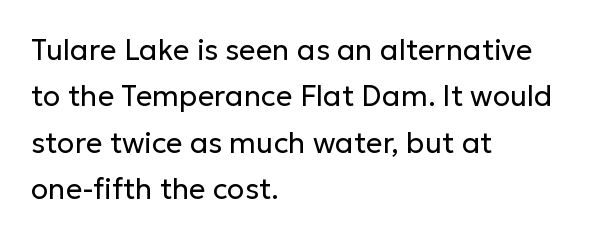
{"serif": "no", "italic": "no", "bold": "no", "weight": "regular", "width": "normal", "stroke_contrast": "low", "x_height": "medium", "monospaced": "no", "underline": "no", "align": "left", "line_spacing": "normal", "line_spacing_ratio": 1.6, "letter_spacing": "normal", "letter_spacing_em": 0.0, "glyph_px": 29}
